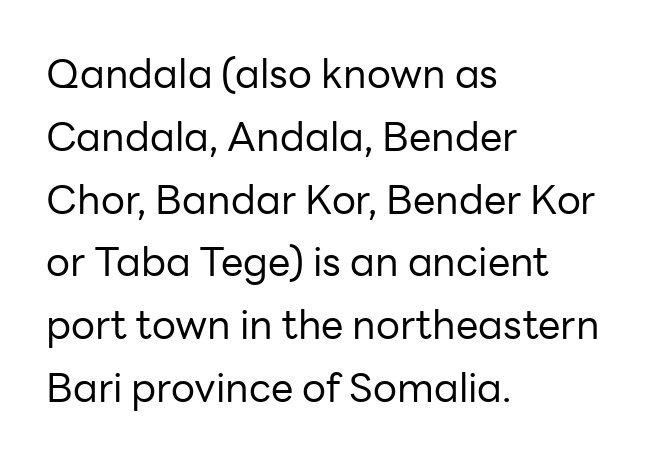
The image shows 40 px regular-weight sans-serif type, upright; set left-aligned, normal line spacing (1.57x), normal letter spacing, not underlined; low stroke contrast and a medium x-height.
